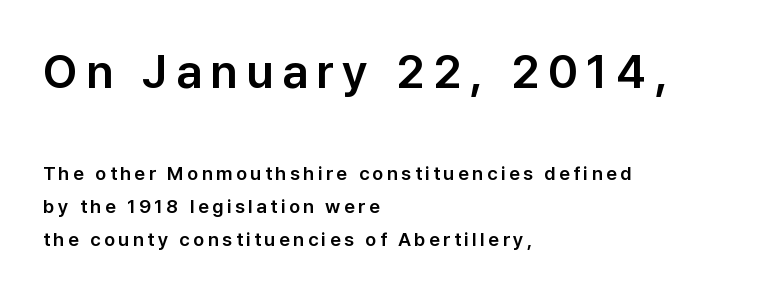
Q: Is the text italic (slanted)? A: No, it is upright.
Q: Is the typeface a serif or a sans-serif typeface? A: Sans-serif.
Q: Is the text underlined? A: No.
Q: How is the paragraph aligned? A: Left-aligned.
Q: Which block of text is set in a larger size, the first (top) or the second (bottom)? A: The first (top) one.
Q: Width (condensed, normal, or wide)? A: Normal.
Q: Stroke contrast? A: Low.
Q: x-height? A: Medium.
Q: Monospaced? A: No.
